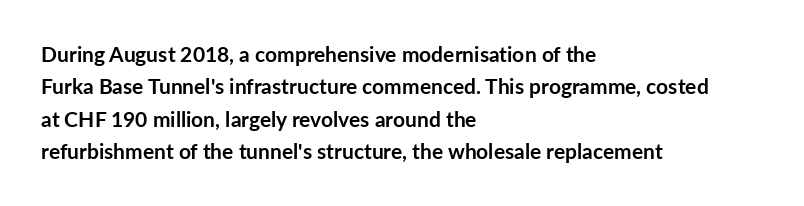
{"italic": "no", "bold": "yes", "underline": "no", "align": "left", "line_spacing": "normal", "line_spacing_ratio": 1.54, "letter_spacing": "normal", "letter_spacing_em": 0.0, "glyph_px": 21}
